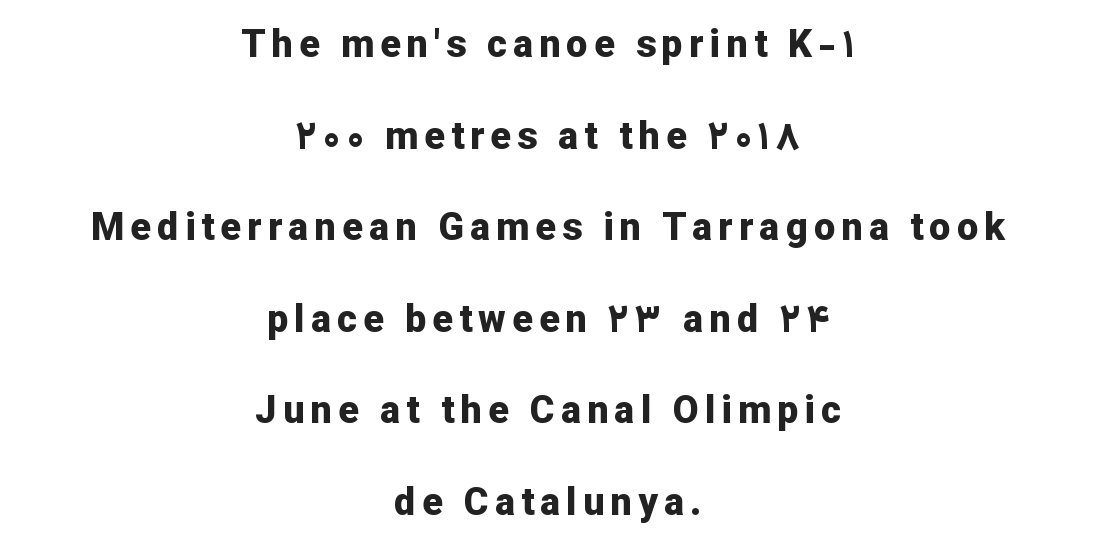
{"serif": "no", "italic": "no", "bold": "yes", "weight": "bold", "width": "normal", "stroke_contrast": "low", "x_height": "medium", "monospaced": "no", "underline": "no", "align": "center", "line_spacing": "loose", "line_spacing_ratio": 2.41, "glyph_px": 38}
